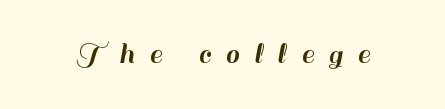
The rendering shows plain stroke endings on the letterforms — a sans-serif design. Short note: letters widely spaced. The face used here is proportionally spaced, like ordinary book or web type.
